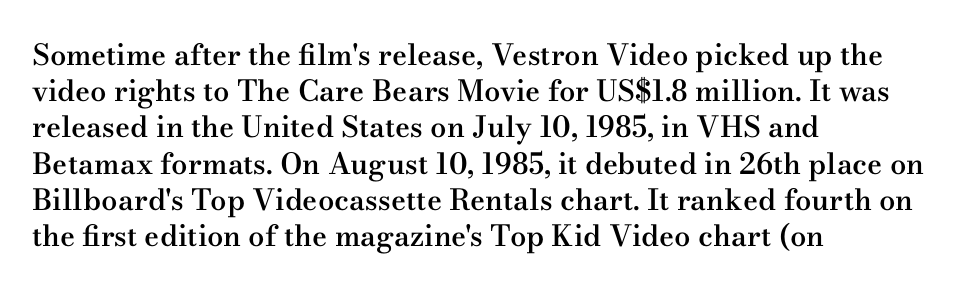
Words float on clear page, feet unadorned. Old-style or modern, the face here clearly has serifs. Every row of glyphs begins at an identical x-position on the left. The passage shown has conventional tracking throughout. Character widths vary here, with narrow letters taking less room than wide ones.
